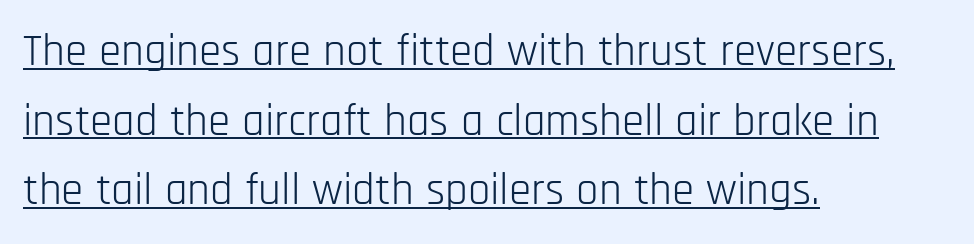
Q: Is the text bold? A: No.
Q: Is the text italic (slanted)? A: No, it is upright.
Q: Is the typeface a serif or a sans-serif typeface? A: Sans-serif.
Q: Is the text underlined? A: Yes.
Q: How is the paragraph aligned? A: Left-aligned.
Q: Is the spacing between letters normal or unusually wide? A: Normal.
Q: Is the spacing between lines tight, normal or loose? A: Normal.
Q: Width (condensed, normal, or wide)? A: Condensed.
Q: Stroke contrast? A: Low.
Q: x-height? A: Large.
Q: Monospaced? A: No.
